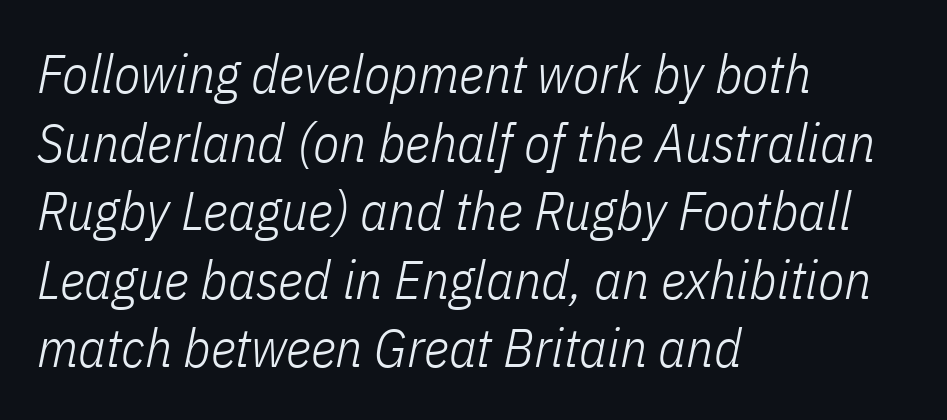
Q: Is the text bold? A: No.
Q: Is the text italic (slanted)? A: Yes, it leans right by about 11 degrees.
Q: Is the text underlined? A: No.
Q: How is the paragraph aligned? A: Left-aligned.
Q: Is the spacing between letters normal or unusually wide? A: Normal.
Q: Is the spacing between lines tight, normal or loose? A: Normal.
Q: Width (condensed, normal, or wide)? A: Condensed.
Q: Stroke contrast? A: Low.
Q: x-height? A: Medium.
Q: Monospaced? A: No.
